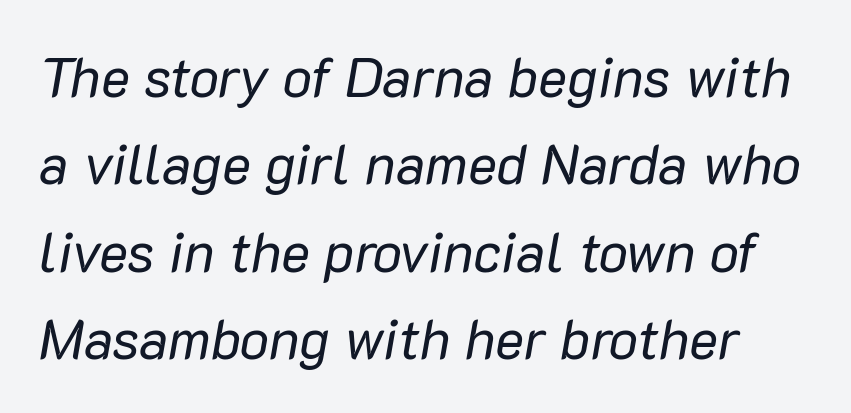
The image shows 55 px regular-weight type, italic (leaning right); set normal line spacing (1.59x), normal letter spacing, not underlined; low stroke contrast and a medium x-height.
